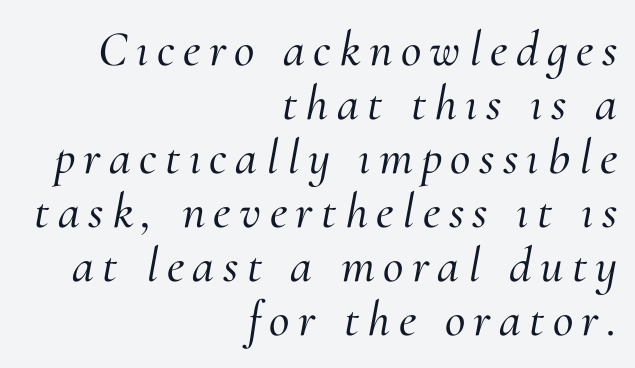
The image shows 50 px serif type, italic (leaning right); set right-aligned, tight line spacing (1.08x), not underlined; medium stroke contrast and a small x-height.
